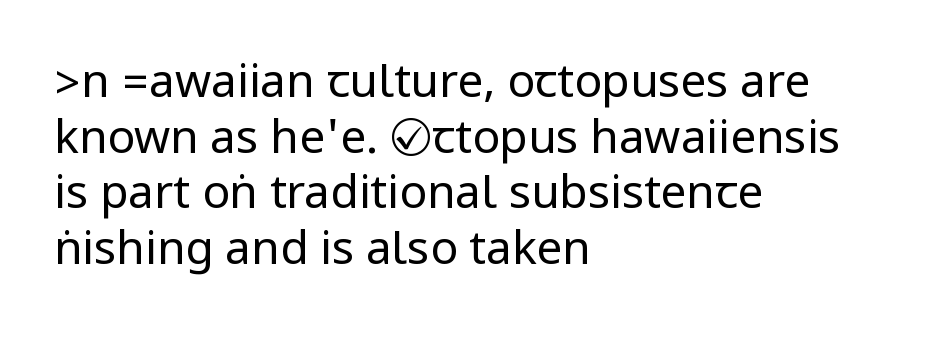
Q: Is the text bold? A: No.
Q: Is the text italic (slanted)? A: No, it is upright.
Q: Is the typeface a serif or a sans-serif typeface? A: Sans-serif.
Q: Is the text underlined? A: No.
Q: How is the paragraph aligned? A: Left-aligned.
Q: Is the spacing between letters normal or unusually wide? A: Normal.
Q: Width (condensed, normal, or wide)? A: Condensed.
Q: Stroke contrast? A: Low.
